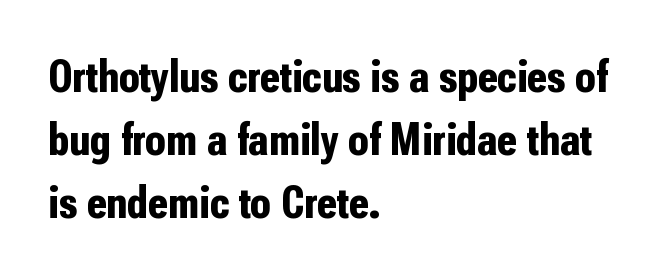
The image shows 47 px bold, condensed sans-serif type, upright; set left-aligned, normal line spacing (1.34x), normal letter spacing, not underlined; low stroke contrast and a medium x-height.
